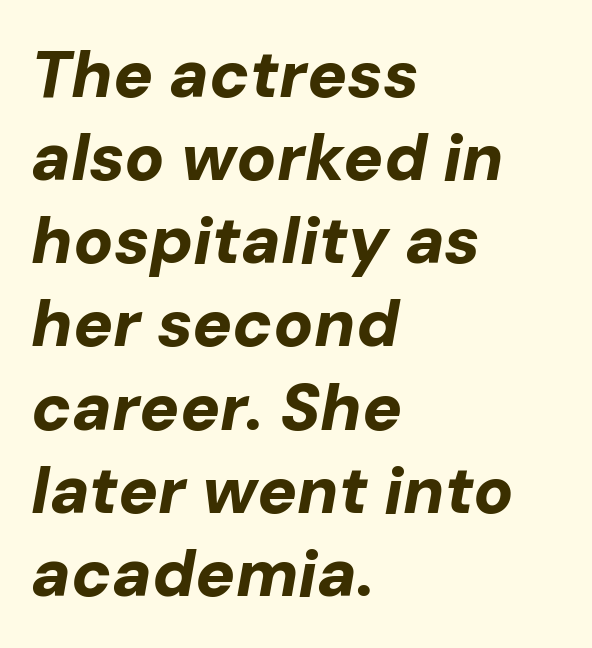
The vertical gap from one line to the next is medium. There is no visible air inserted between adjacent glyphs. The passage shown is emphatically bold. This sample has the flowing, uneven cadence of proportional lettering. The typesetter chose a ragged-right arrangement here.
